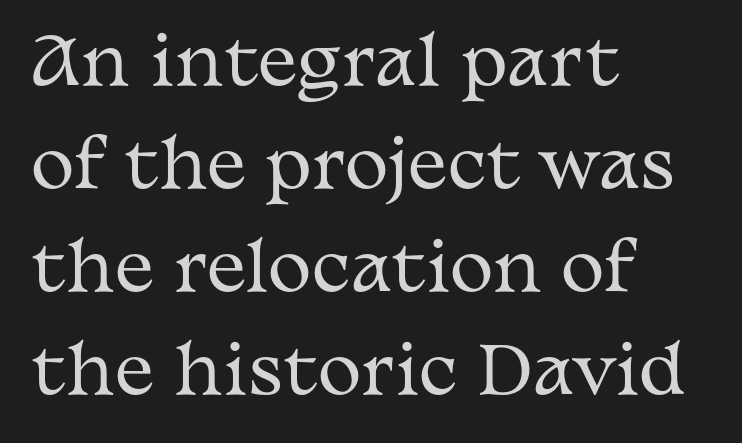
{"serif": "yes", "italic": "no", "bold": "no", "weight": "regular", "width": "wide", "stroke_contrast": "medium", "x_height": "medium", "monospaced": "no", "underline": "no", "align": "left", "line_spacing": "normal", "line_spacing_ratio": 1.56, "letter_spacing": "normal", "letter_spacing_em": 0.0, "glyph_px": 66}
